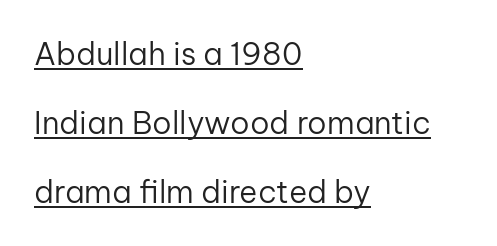
The image shows 31 px regular-weight sans-serif type, upright; set left-aligned, loose line spacing (2.22x), normal letter spacing, underlined; low stroke contrast and a medium x-height.
